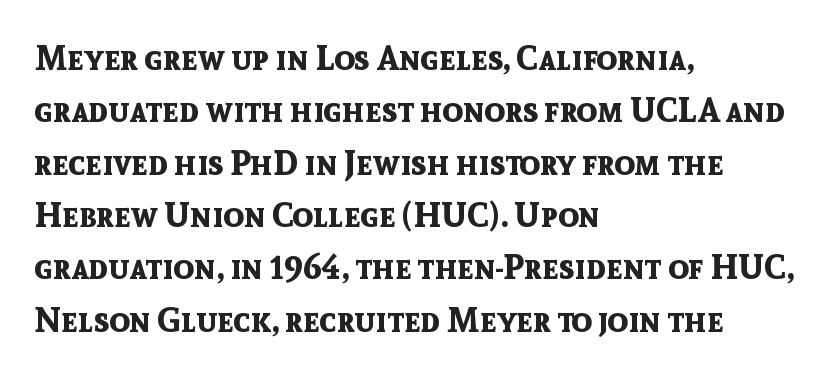
The image shows 34 px bold sans-serif type, upright; set left-aligned, normal line spacing (1.54x), normal letter spacing, not underlined; a medium x-height.
